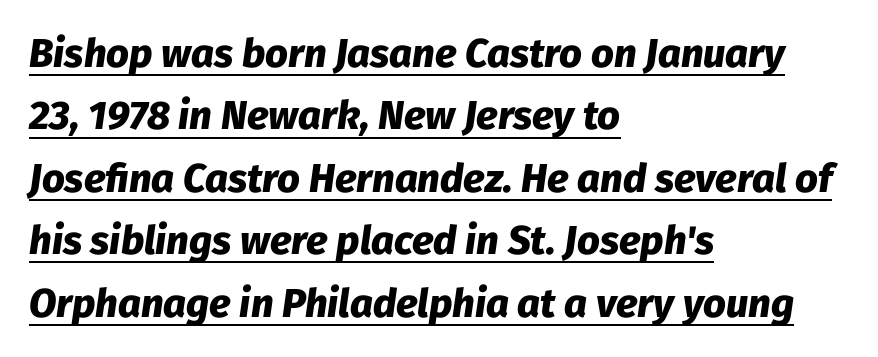
Q: Is the text bold? A: Yes.
Q: Is the text italic (slanted)? A: Yes, it leans right by about 8 degrees.
Q: Is the text underlined? A: Yes.
Q: How is the paragraph aligned? A: Left-aligned.
Q: Is the spacing between letters normal or unusually wide? A: Normal.
Q: Is the spacing between lines tight, normal or loose? A: Normal.
Q: Width (condensed, normal, or wide)? A: Normal.
Q: Stroke contrast? A: Low.
Q: x-height? A: Medium.
Q: Monospaced? A: No.
